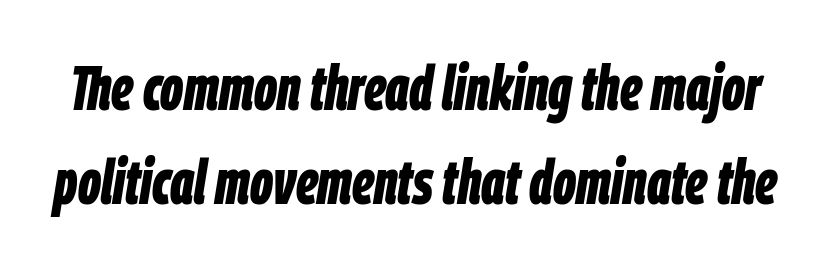
The image shows 63 px bold, condensed type, italic (leaning right); set normal line spacing (1.5x), normal letter spacing, not underlined; low stroke contrast and a large x-height.
